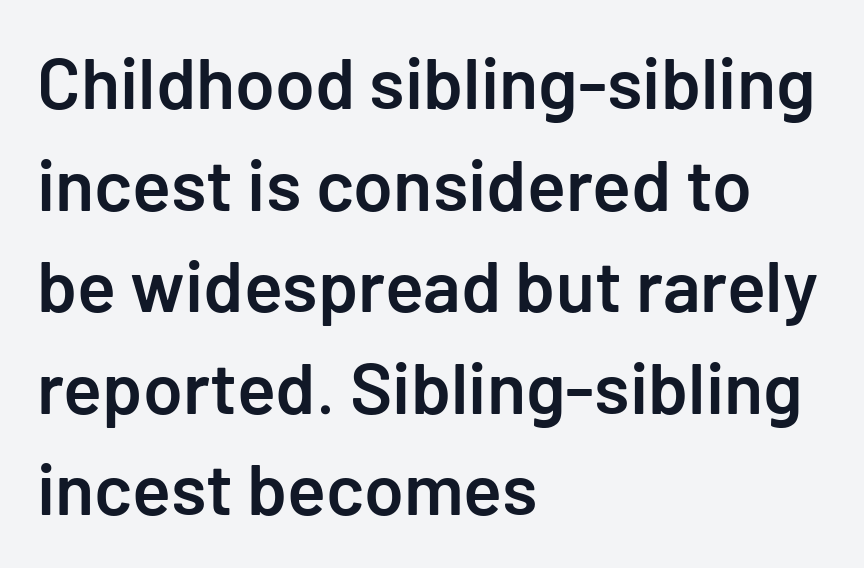
{"serif": "no", "italic": "no", "bold": "semi", "weight": "semibold", "width": "normal", "stroke_contrast": "low", "x_height": "medium", "underline": "no", "align": "left", "line_spacing": "normal", "line_spacing_ratio": 1.41, "letter_spacing": "normal", "letter_spacing_em": 0.0, "glyph_px": 72}
